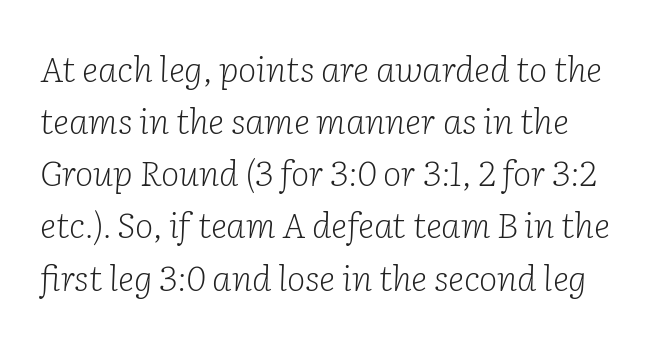
The image shows 35 px light serif type, italic (leaning right); set normal line spacing (1.49x), normal letter spacing, not underlined; low stroke contrast and a medium x-height.
